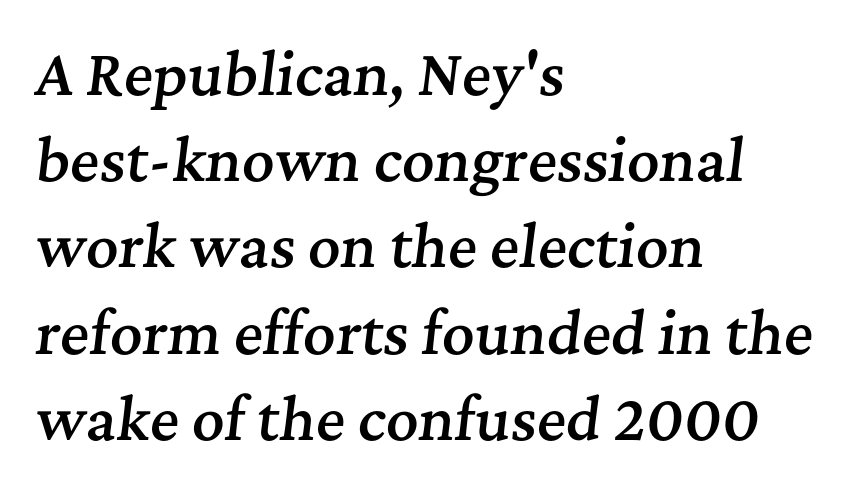
Q: Is the text bold? A: Semi-bold.
Q: Is the text italic (slanted)? A: Yes, it leans right by about 7 degrees.
Q: Is the typeface a serif or a sans-serif typeface? A: Serif.
Q: Is the text underlined? A: No.
Q: How is the paragraph aligned? A: Left-aligned.
Q: Is the spacing between letters normal or unusually wide? A: Normal.
Q: Is the spacing between lines tight, normal or loose? A: Normal.
Q: Width (condensed, normal, or wide)? A: Normal.
Q: Stroke contrast? A: Medium.
Q: x-height? A: Medium.
Q: Monospaced? A: No.
